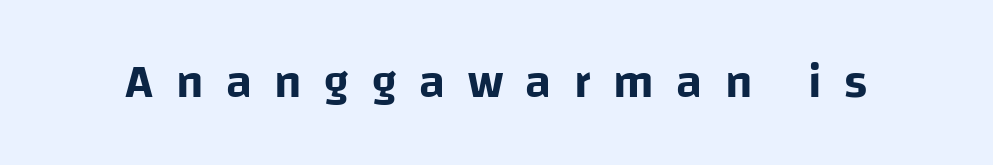
Q: Is the text italic (slanted)? A: No, it is upright.
Q: Is the typeface a serif or a sans-serif typeface? A: Sans-serif.
Q: Is the text underlined? A: No.
Q: Is the spacing between letters normal or unusually wide? A: Unusually wide.
Q: Width (condensed, normal, or wide)? A: Normal.
Q: Stroke contrast? A: Low.
Q: x-height? A: Large.
Q: Monospaced? A: No.
